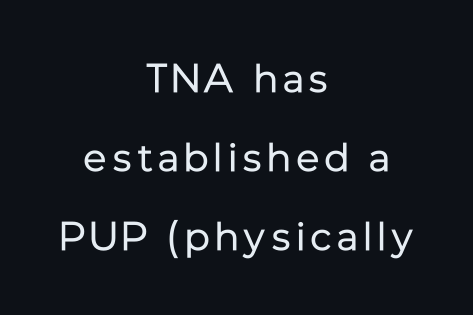
{"serif": "no", "italic": "no", "bold": "no", "weight": "regular", "width": "normal", "stroke_contrast": "low", "x_height": "medium", "monospaced": "no", "underline": "no", "align": "center", "line_spacing": "loose", "line_spacing_ratio": 1.98, "glyph_px": 40}
